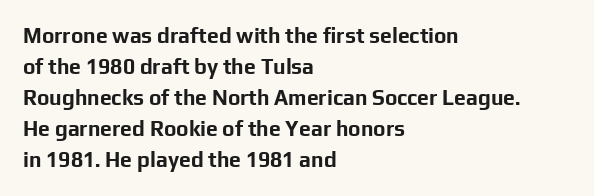
{"italic": "no", "bold": "yes", "underline": "no", "align": "left", "line_spacing": "normal", "line_spacing_ratio": 1.48, "letter_spacing": "normal", "letter_spacing_em": 0.0, "glyph_px": 21}
